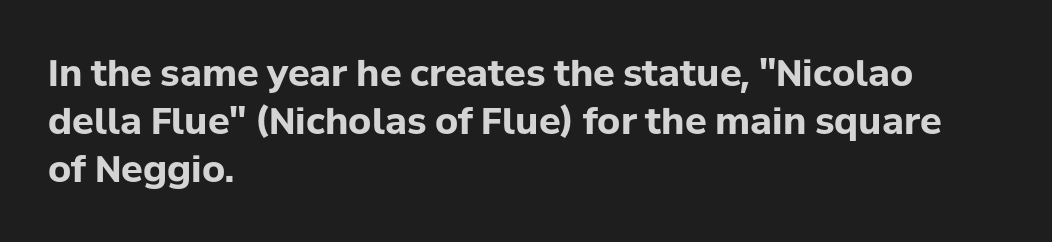
{"serif": "no", "italic": "no", "bold": "yes", "weight": "bold", "width": "normal", "stroke_contrast": "low", "x_height": "medium", "monospaced": "no", "underline": "no", "align": "left", "line_spacing": "normal", "line_spacing_ratio": 1.33, "letter_spacing": "normal", "letter_spacing_em": 0.0, "glyph_px": 36}
